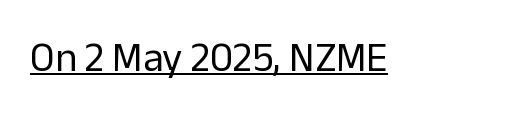
Regarding serifs, this sample does without them. Weight: in the light-to-regular range. The gaps between neighbouring characters are ordinary and unremarkable. The letters stand straight up with perfectly vertical stems. These characters rest on top of a visible drawn line. Here the designer chose a conventional face with non-uniform glyph widths.
